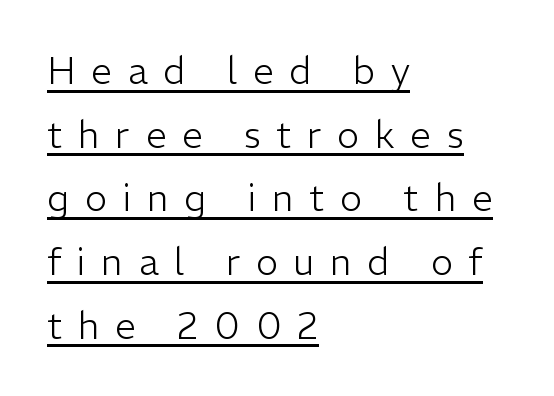
The image shows 37 px light sans-serif type, upright; set left-aligned, line spacing 1.72x, unusually wide letter spacing (+0.43 em), underlined; low stroke contrast and a medium x-height.
